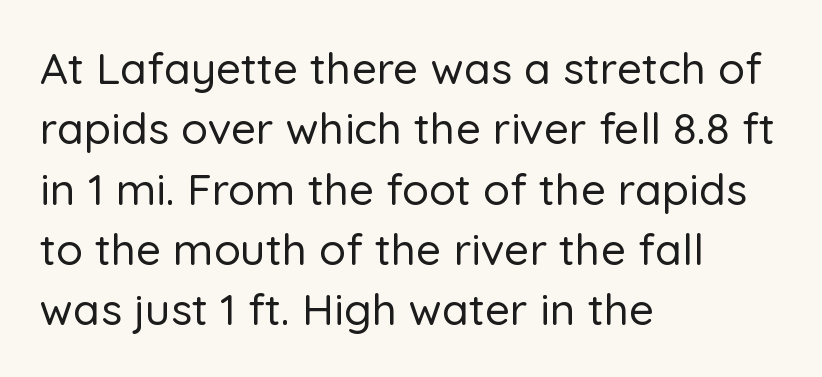
Q: Is the text italic (slanted)? A: No, it is upright.
Q: Is the typeface a serif or a sans-serif typeface? A: Sans-serif.
Q: Is the text underlined? A: No.
Q: How is the paragraph aligned? A: Left-aligned.
Q: Is the spacing between letters normal or unusually wide? A: Normal.
Q: Is the spacing between lines tight, normal or loose? A: Normal.
Q: Width (condensed, normal, or wide)? A: Normal.
Q: Stroke contrast? A: Low.
Q: x-height? A: Medium.
Q: Monospaced? A: No.
